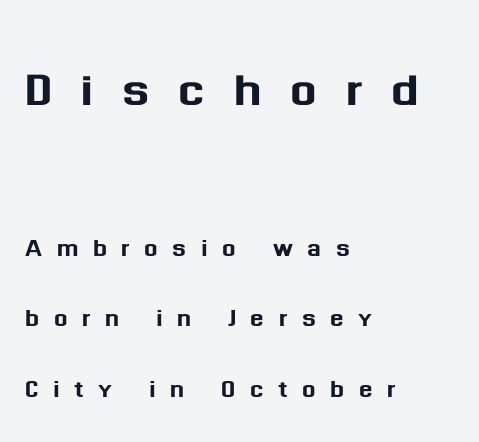
{"serif": "no", "italic": "no", "width": "normal", "stroke_contrast": "medium", "x_height": "medium", "monospaced": "no", "underline": "no", "align": "left", "line_spacing": "loose", "line_spacing_ratio": 2.21, "letter_spacing": "wide", "letter_spacing_em": 0.45, "larger_block": "first", "size_ratio": 1.97, "glyph_px": 63}
